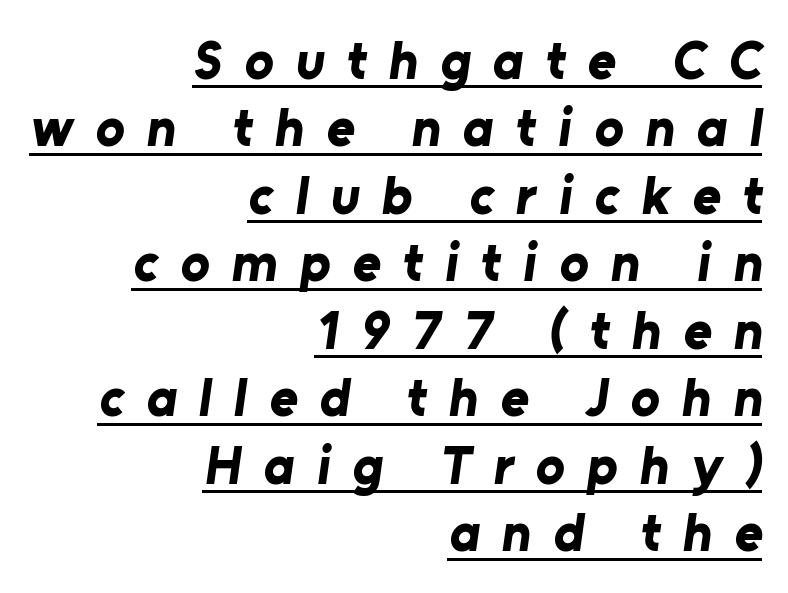
The image shows 54 px bold sans-serif type; set right-aligned, normal line spacing (1.25x), unusually wide letter spacing (+0.41 em), underlined; low stroke contrast and a medium x-height.
